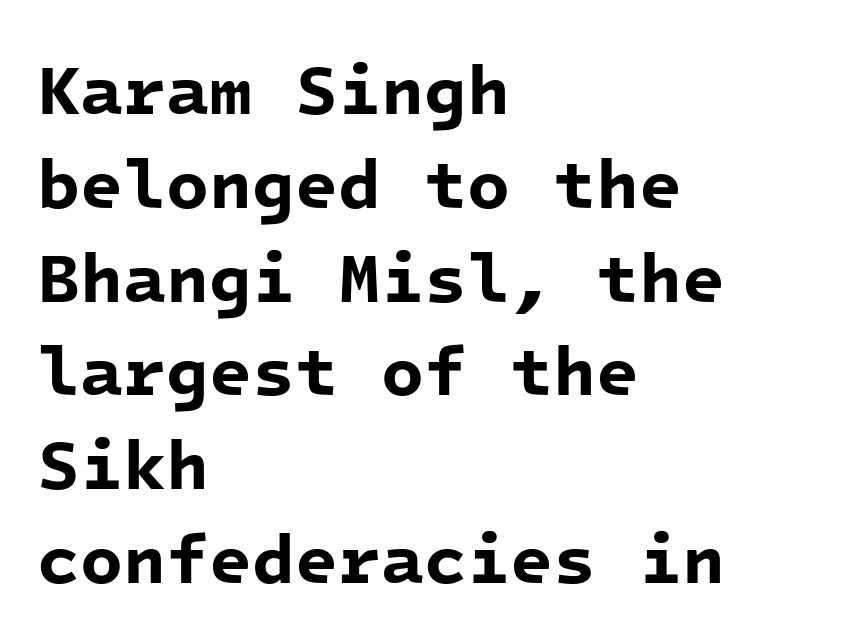
Serif or sans? Sans — the stroke terminals are bare. The string is rendered with underlining switched off. This sample has the even, mechanical cadence of fixed-width lettering. Compared with typical paragraphs, the rows here are spaced about the same. Typographic density is high because the face is bold. Alignment: flush left.
